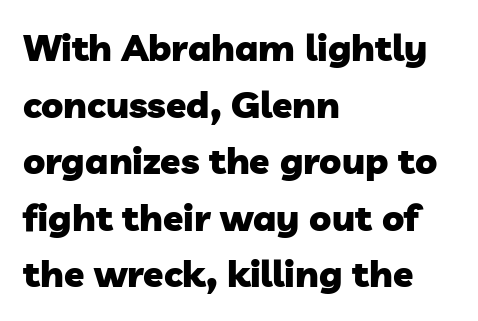
Every row of glyphs begins at an identical x-position on the left. The words here are not underlined. The typesetting leans heavy: a genuine bold. These lines are composed in type without serifs. Character widths vary here, with narrow letters taking less room than wide ones. There is no visible air inserted between adjacent glyphs.
